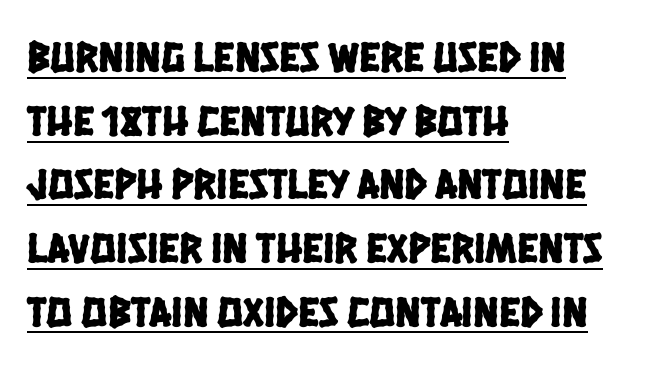
{"serif": "no", "width": "condensed", "stroke_contrast": "low", "x_height": "large", "monospaced": "no", "underline": "yes", "align": "left", "line_spacing": "normal", "line_spacing_ratio": 1.48, "letter_spacing": "normal", "letter_spacing_em": 0.0, "glyph_px": 43}
